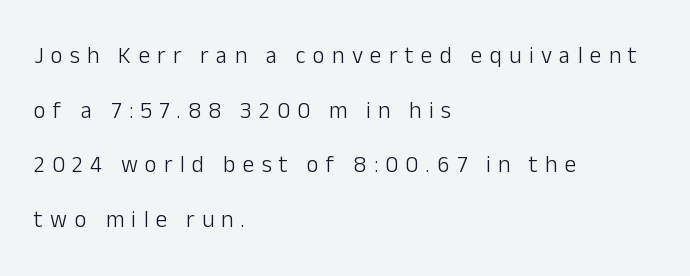
Q: Is the text bold? A: No.
Q: Is the text italic (slanted)? A: No, it is upright.
Q: Is the text underlined? A: No.
Q: How is the paragraph aligned? A: Left-aligned.
Q: Is the spacing between letters normal or unusually wide? A: Unusually wide.
Q: Is the spacing between lines tight, normal or loose? A: Loose.
